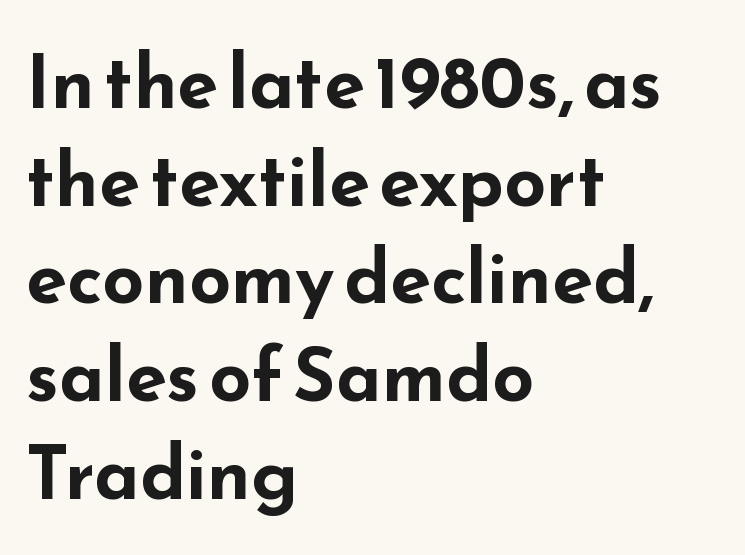
Q: Is the text bold? A: Yes.
Q: Is the text italic (slanted)? A: No, it is upright.
Q: Is the typeface a serif or a sans-serif typeface? A: Sans-serif.
Q: Is the text underlined? A: No.
Q: How is the paragraph aligned? A: Left-aligned.
Q: Is the spacing between letters normal or unusually wide? A: Normal.
Q: Is the spacing between lines tight, normal or loose? A: Normal.
Q: Width (condensed, normal, or wide)? A: Wide.
Q: Stroke contrast? A: Low.
Q: x-height? A: Small.
Q: Monospaced? A: No.
